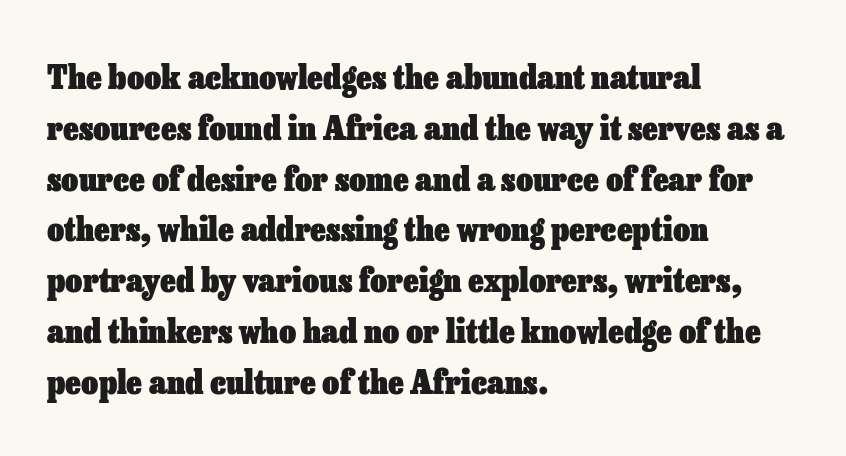
The image shows 33 px heavy type, upright; set left-aligned, normal line spacing (1.54x), normal letter spacing, not underlined; low stroke contrast and a medium x-height.
